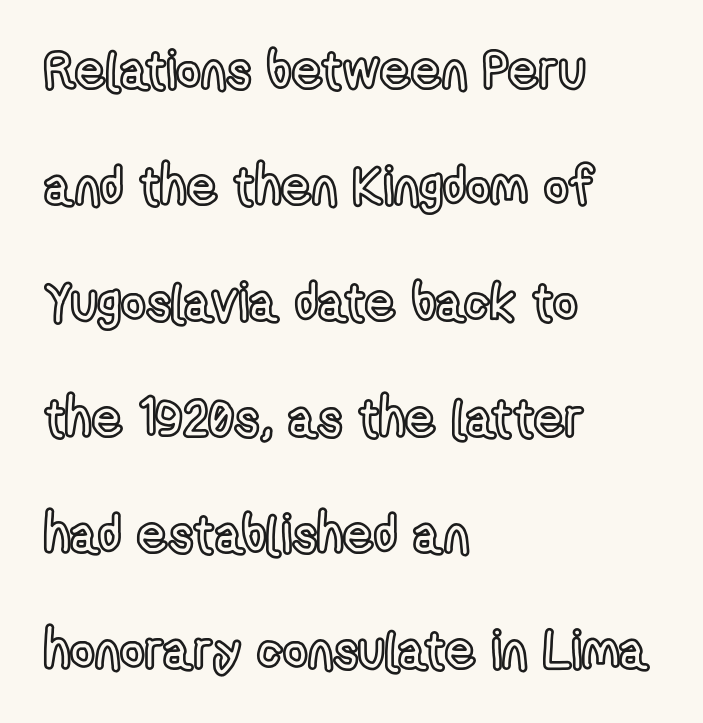
Q: Is the text italic (slanted)? A: No, it is upright.
Q: Is the text underlined? A: No.
Q: How is the paragraph aligned? A: Left-aligned.
Q: Is the spacing between letters normal or unusually wide? A: Normal.
Q: Is the spacing between lines tight, normal or loose? A: Loose.
Q: Width (condensed, normal, or wide)? A: Condensed.
Q: x-height? A: Medium.
Q: Monospaced? A: No.
